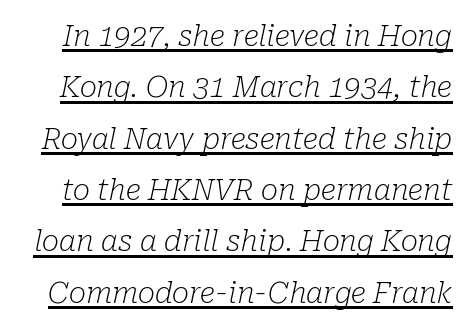
The image shows 29 px light serif type, italic (leaning right); set line spacing 1.77x, normal letter spacing, underlined; low stroke contrast and a medium x-height.
